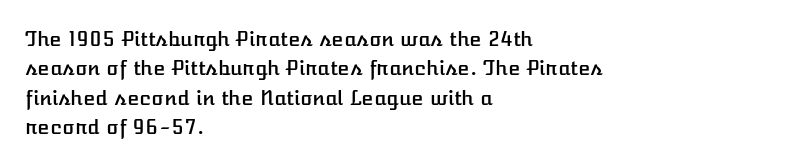
The image shows 20 px text type, upright; set left-aligned, normal line spacing (1.47x), normal letter spacing, not underlined.
